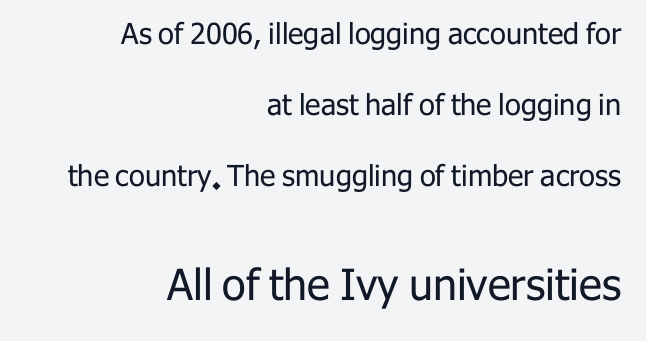
{"serif": "no", "italic": "no", "bold": "no", "weight": "regular", "width": "normal", "stroke_contrast": "low", "x_height": "medium", "monospaced": "no", "underline": "no", "align": "right", "line_spacing": "loose", "line_spacing_ratio": 2.44, "letter_spacing": "normal", "letter_spacing_em": 0.0, "larger_block": "second", "size_ratio": 1.48, "glyph_px": 43}
